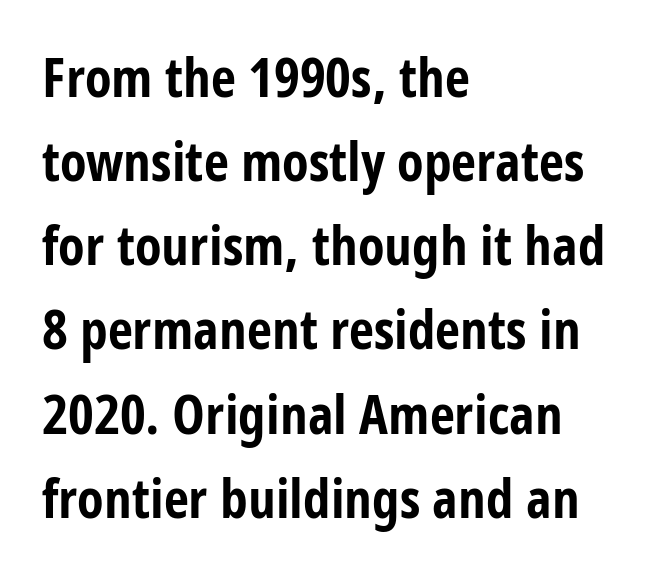
The image shows 55 px bold, condensed sans-serif type, upright; set left-aligned, normal line spacing (1.53x), normal letter spacing, not underlined; low stroke contrast and a large x-height.
